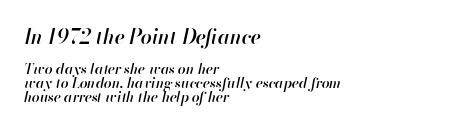
Q: Is the text bold? A: Semi-bold.
Q: Is the text italic (slanted)? A: Yes, it leans right by about 13 degrees.
Q: Is the text underlined? A: No.
Q: How is the paragraph aligned? A: Left-aligned.
Q: Is the spacing between letters normal or unusually wide? A: Normal.
Q: Is the spacing between lines tight, normal or loose? A: Tight.
Q: Which block of text is set in a larger size, the first (top) or the second (bottom)? A: The first (top) one.
